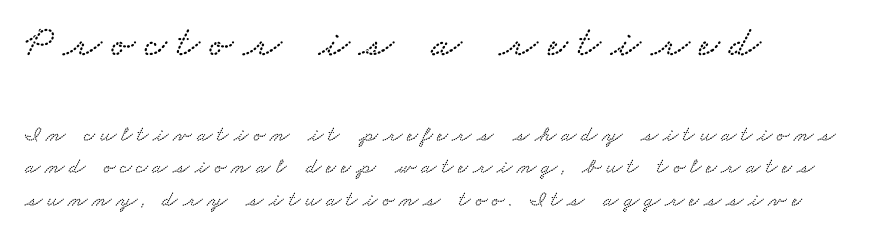
The image shows 44 px wide serif type; set left-aligned, normal line spacing (1.47x), unusually wide letter spacing (+0.23 em), not underlined; the first (top) block is 2.0x larger; low stroke contrast and a small x-height.
